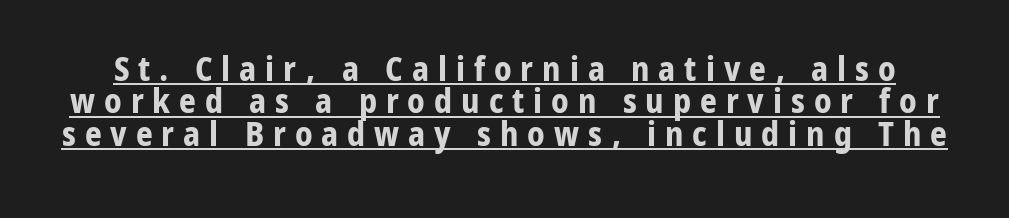
The image shows 33 px bold sans-serif type, upright; set tight line spacing (0.98x), unusually wide letter spacing (+0.27 em), underlined; low stroke contrast and a medium x-height.
